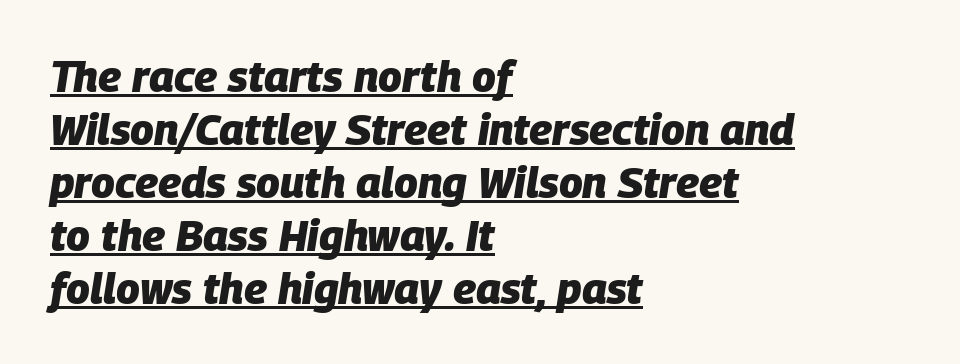
{"italic": "yes", "lean": "right", "slant_degrees": 9, "bold": "yes", "weight": "heavy", "width": "normal", "stroke_contrast": "low", "x_height": "large", "monospaced": "no", "underline": "yes", "align": "left", "line_spacing_ratio": 1.23, "letter_spacing": "normal", "letter_spacing_em": 0.0, "glyph_px": 43}
